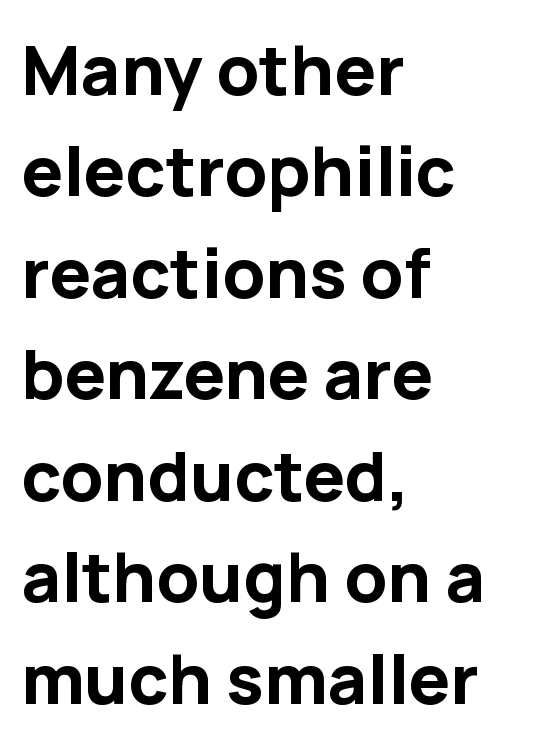
The image shows 69 px bold sans-serif type, upright; set left-aligned, normal line spacing (1.47x), normal letter spacing, not underlined; low stroke contrast and a medium x-height.
